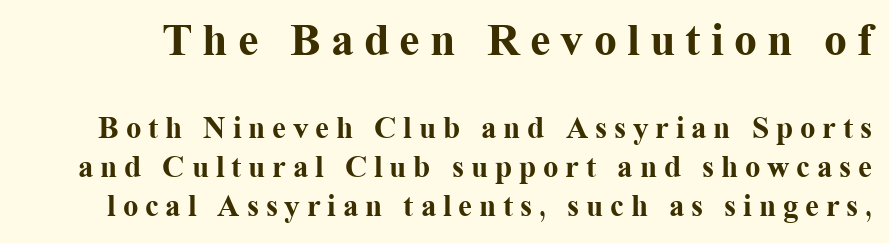
{"serif": "yes", "italic": "no", "bold": "yes", "weight": "bold", "width": "normal", "stroke_contrast": "medium", "x_height": "medium", "monospaced": "no", "underline": "no", "line_spacing": "normal", "line_spacing_ratio": 1.26, "letter_spacing": "wide", "letter_spacing_em": 0.22, "larger_block": "first", "size_ratio": 1.48, "glyph_px": 46}
